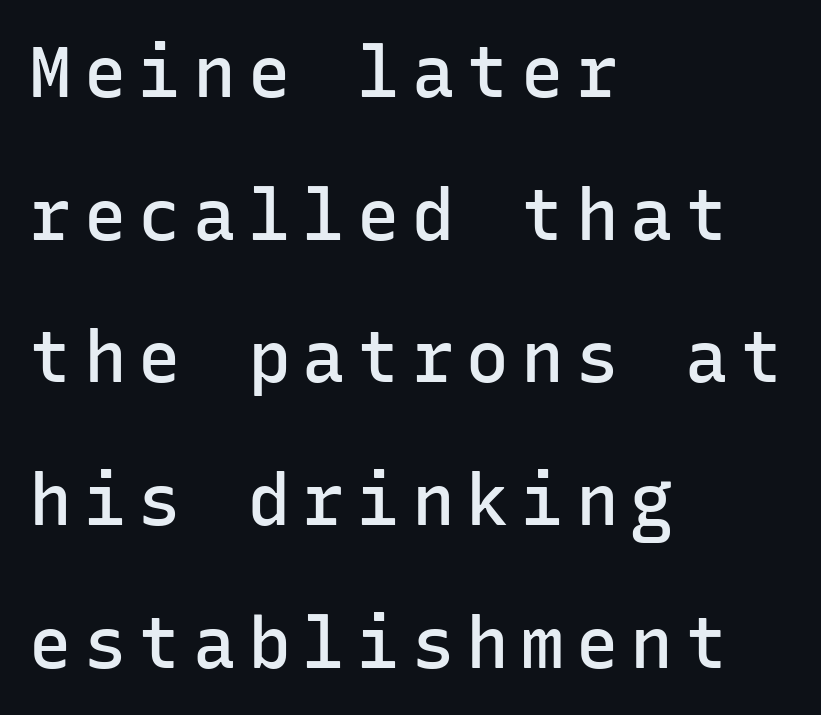
Q: Is the text bold? A: Semi-bold.
Q: Is the text italic (slanted)? A: No, it is upright.
Q: Is the typeface a serif or a sans-serif typeface? A: Sans-serif.
Q: Is the text underlined? A: No.
Q: How is the paragraph aligned? A: Left-aligned.
Q: Is the spacing between lines tight, normal or loose? A: Loose.
Q: Width (condensed, normal, or wide)? A: Normal.
Q: Stroke contrast? A: Low.
Q: x-height? A: Medium.
Q: Monospaced? A: Yes.
